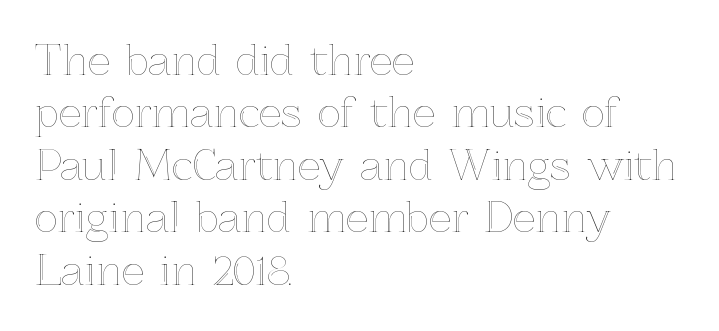
Q: Is the text italic (slanted)? A: No, it is upright.
Q: Is the text underlined? A: No.
Q: How is the paragraph aligned? A: Left-aligned.
Q: Is the spacing between letters normal or unusually wide? A: Normal.
Q: Is the spacing between lines tight, normal or loose? A: Normal.
Q: Width (condensed, normal, or wide)? A: Normal.
Q: x-height? A: Medium.
Q: Monospaced? A: No.
